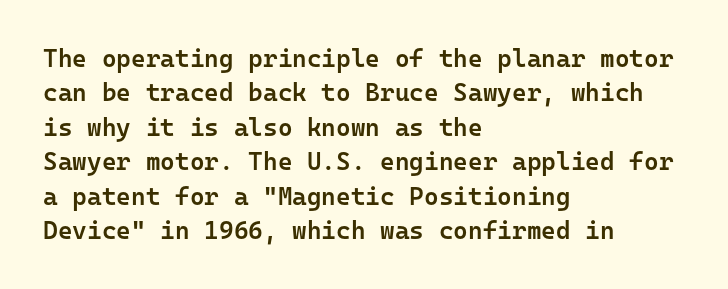
The image shows 25 px text type, upright; set left-aligned, normal line spacing (1.38x), normal letter spacing, not underlined.
